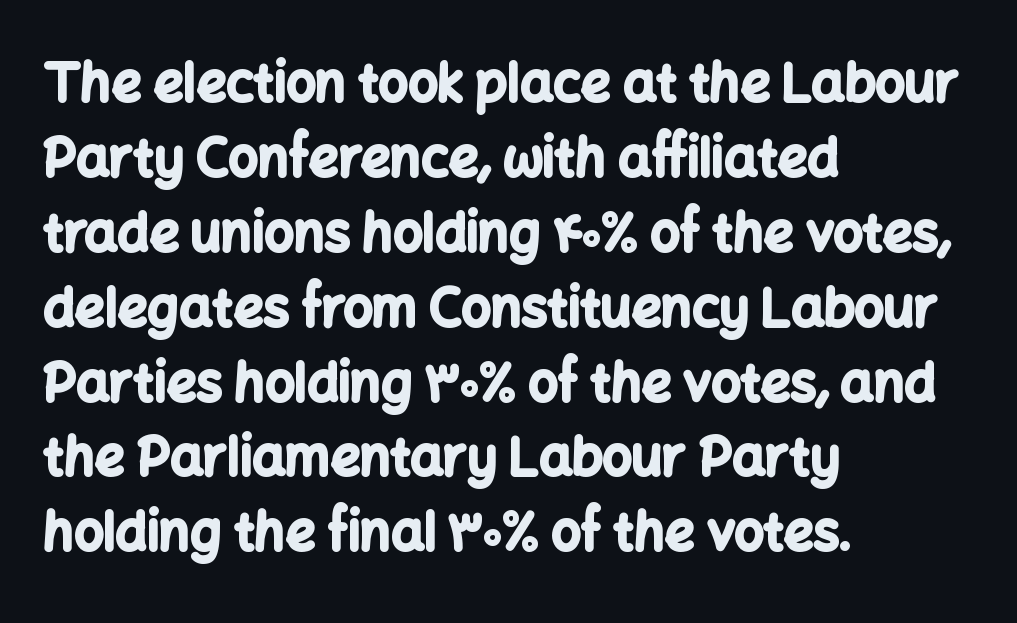
{"serif": "no", "italic": "no", "bold": "yes", "weight": "bold", "width": "normal", "stroke_contrast": "low", "x_height": "medium", "monospaced": "no", "underline": "no", "align": "left", "line_spacing": "normal", "line_spacing_ratio": 1.44, "letter_spacing": "normal", "letter_spacing_em": 0.0, "glyph_px": 52}
